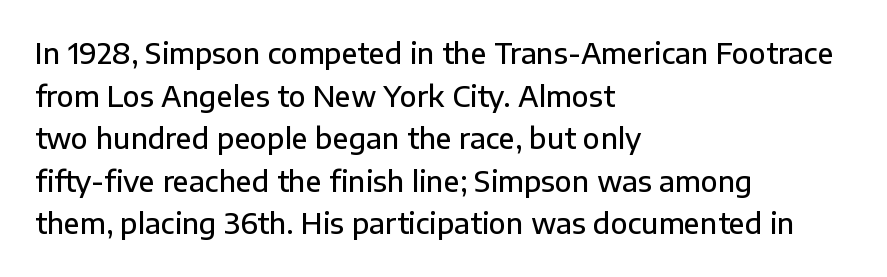
This is sans-serif lettering, the kind often seen on screens and signage. A roman cut, with each character standing at attention. Clear beneath every line of the passage. Semibold letterforms, between regular and bold. The passage shown is typed in a proportional face where columns would drift.
